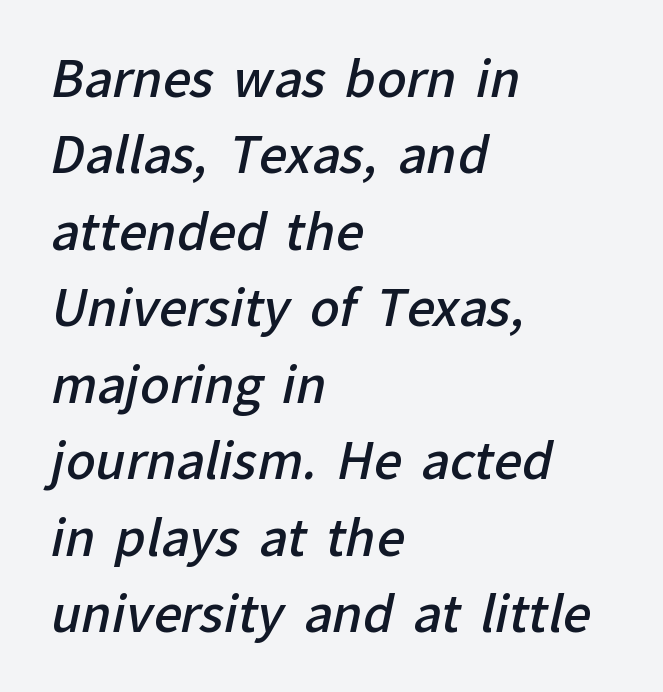
Nothing sits at the stroke ends, so this counts as sans-serif. This rendering uses left alignment, leaving the right contour irregular. Check the space under the baseline: it is left empty. These lines are rendered in a variable-pitch font.
